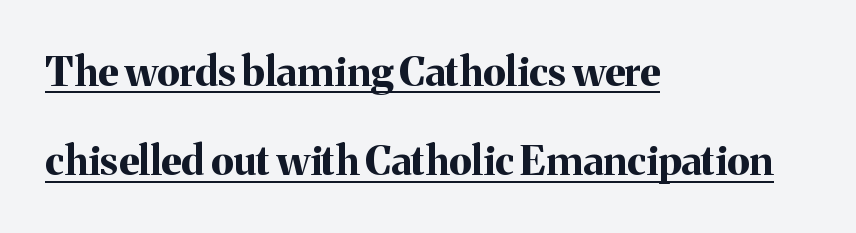
The image shows 41 px bold serif type, upright; set left-aligned, loose line spacing (2.18x), normal letter spacing, underlined; medium stroke contrast and a medium x-height.
